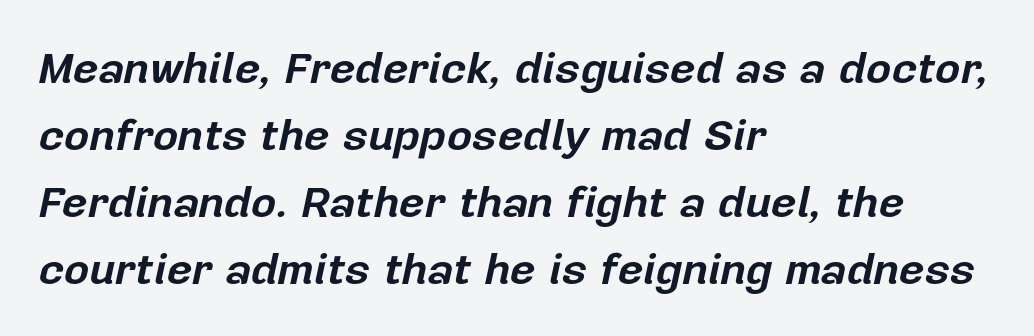
{"italic": "yes", "lean": "right", "slant_degrees": 12, "bold": "yes", "weight": "bold", "width": "normal", "stroke_contrast": "low", "x_height": "medium", "monospaced": "no", "underline": "no", "align": "left", "line_spacing": "normal", "line_spacing_ratio": 1.52, "letter_spacing": "normal", "letter_spacing_em": 0.0, "glyph_px": 44}
